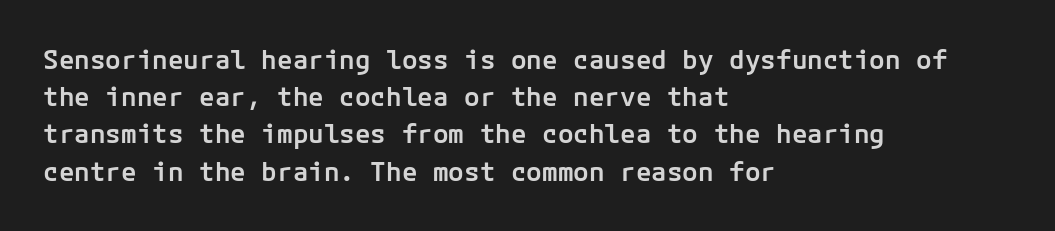
Q: Is the text bold? A: Semi-bold.
Q: Is the text italic (slanted)? A: No, it is upright.
Q: Is the text underlined? A: No.
Q: How is the paragraph aligned? A: Left-aligned.
Q: Is the spacing between letters normal or unusually wide? A: Normal.
Q: Is the spacing between lines tight, normal or loose? A: Normal.
